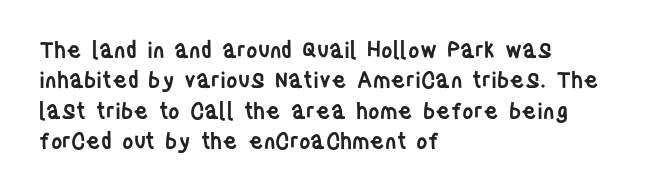
{"italic": "no", "bold": "semi", "underline": "no", "align": "left", "line_spacing": "normal", "line_spacing_ratio": 1.38, "letter_spacing": "normal", "letter_spacing_em": 0.0, "glyph_px": 22}
